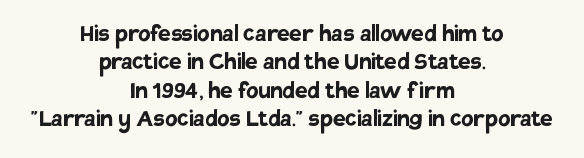
No extra tracking has been applied to these lines. This rendering features lettering with no underline. Varying glyph widths throughout — classic text-font behaviour. The lettering holds an erect, upright posture throughout.
